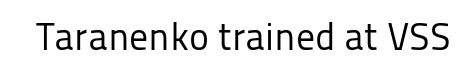
Font category for this specimen: sans-serif. On a weight scale, this lands at 450 or below. The line texture is even and compact thanks to regular tracking. Characters remain perfectly vertical along every line. Unmarked baselines from the first word to the last.
